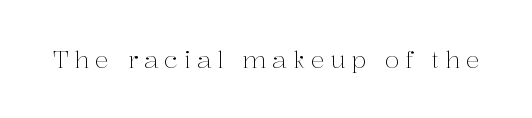
Q: Is the text bold? A: No.
Q: Is the text italic (slanted)? A: No, it is upright.
Q: Is the text underlined? A: No.
Q: Is the spacing between letters normal or unusually wide? A: Unusually wide.
